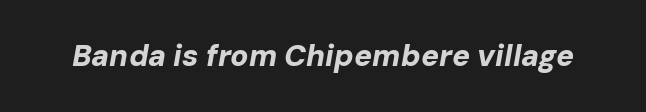
The image shows 30 px bold type, italic (leaning right); set normal letter spacing, not underlined; low stroke contrast and a medium x-height.
